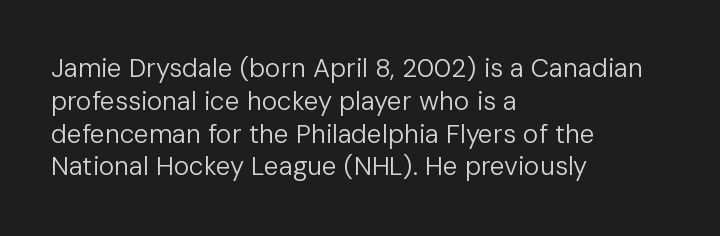
{"italic": "no", "bold": "no", "underline": "no", "align": "left", "line_spacing": "normal", "line_spacing_ratio": 1.26, "letter_spacing": "normal", "letter_spacing_em": 0.0, "glyph_px": 26}
